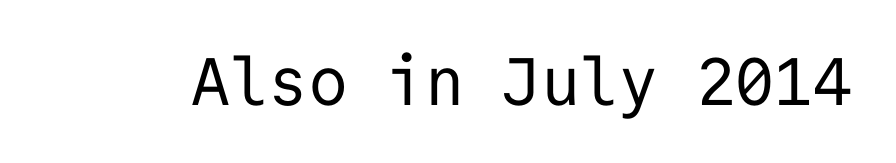
{"serif": "no", "italic": "no", "bold": "no", "weight": "regular", "width": "normal", "stroke_contrast": "low", "x_height": "medium", "monospaced": "yes", "underline": "no", "letter_spacing": "normal", "letter_spacing_em": 0.0, "glyph_px": 67}
